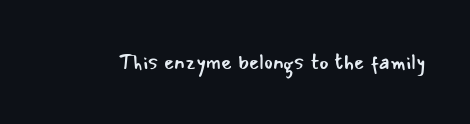
The passage shown is not underscored anywhere. The font's upright variant was chosen for this text. Stems here are at most as thick as an everyday book face. Observe the ordinary spacing: letters are neighbours, not strangers.
